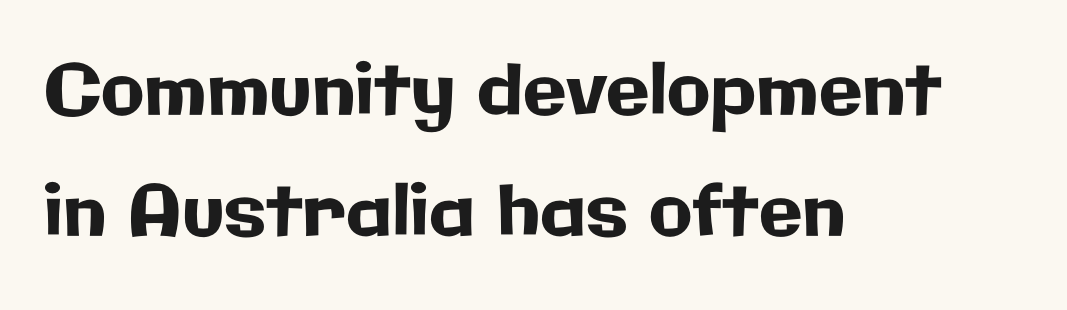
Q: Is the text italic (slanted)? A: No, it is upright.
Q: Is the typeface a serif or a sans-serif typeface? A: Sans-serif.
Q: Is the text underlined? A: No.
Q: How is the paragraph aligned? A: Left-aligned.
Q: Is the spacing between letters normal or unusually wide? A: Normal.
Q: Is the spacing between lines tight, normal or loose? A: Normal.
Q: Width (condensed, normal, or wide)? A: Normal.
Q: Stroke contrast? A: Low.
Q: x-height? A: Medium.
Q: Monospaced? A: No.
